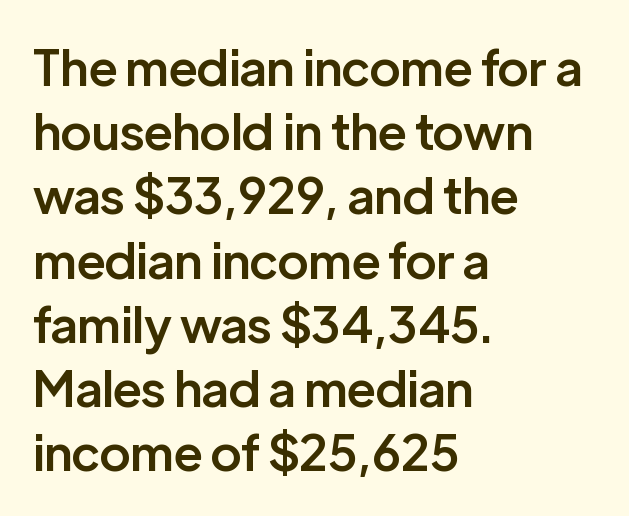
{"serif": "no", "italic": "no", "bold": "semi", "weight": "semibold", "width": "normal", "stroke_contrast": "low", "x_height": "medium", "monospaced": "no", "underline": "no", "align": "left", "line_spacing": "normal", "line_spacing_ratio": 1.31, "letter_spacing": "normal", "letter_spacing_em": 0.0, "glyph_px": 49}
